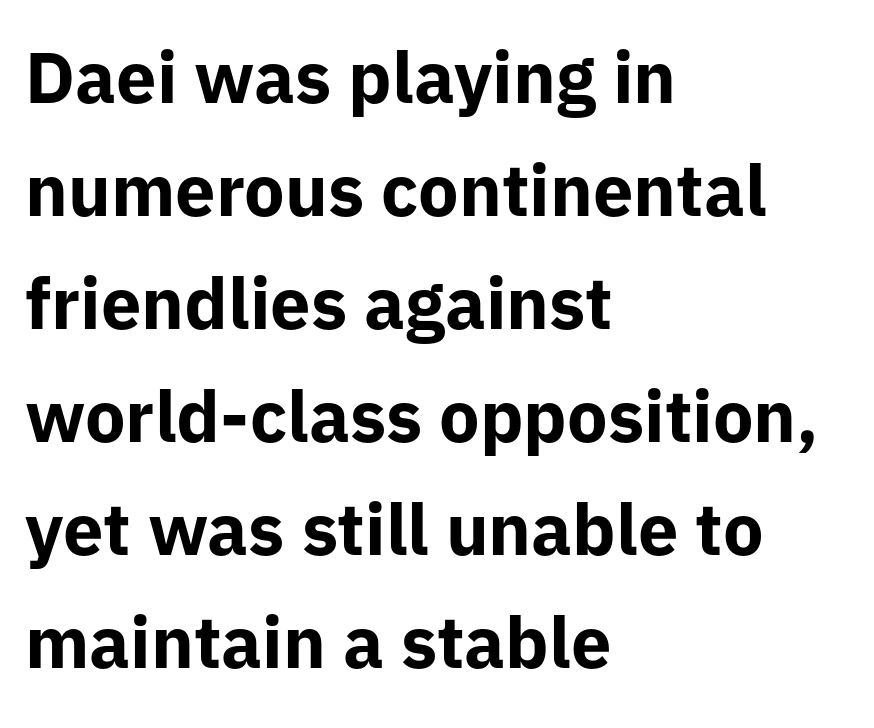
Q: Is the text bold? A: Yes.
Q: Is the text italic (slanted)? A: No, it is upright.
Q: Is the typeface a serif or a sans-serif typeface? A: Sans-serif.
Q: Is the text underlined? A: No.
Q: How is the paragraph aligned? A: Left-aligned.
Q: Is the spacing between letters normal or unusually wide? A: Normal.
Q: Is the spacing between lines tight, normal or loose? A: Normal.
Q: Width (condensed, normal, or wide)? A: Normal.
Q: Stroke contrast? A: Low.
Q: x-height? A: Medium.
Q: Monospaced? A: No.
